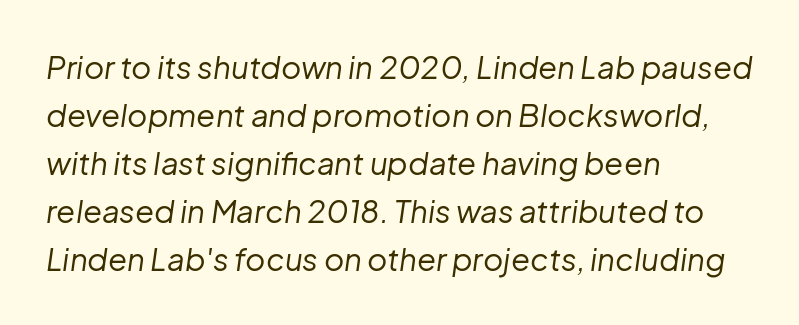
{"italic": "yes", "lean": "right", "slant_degrees": 8, "bold": "no", "weight": "regular", "width": "normal", "stroke_contrast": "low", "x_height": "medium", "monospaced": "no", "underline": "no", "align": "left", "line_spacing": "normal", "line_spacing_ratio": 1.55, "letter_spacing": "normal", "letter_spacing_em": 0.0, "glyph_px": 31}
